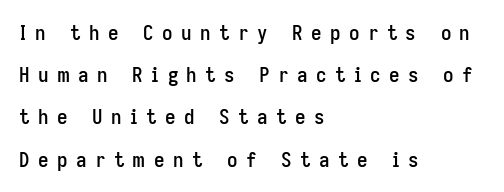
Q: Is the text italic (slanted)? A: No, it is upright.
Q: Is the text underlined? A: No.
Q: How is the paragraph aligned? A: Left-aligned.
Q: Is the spacing between letters normal or unusually wide? A: Unusually wide.
Q: Is the spacing between lines tight, normal or loose? A: Loose.
